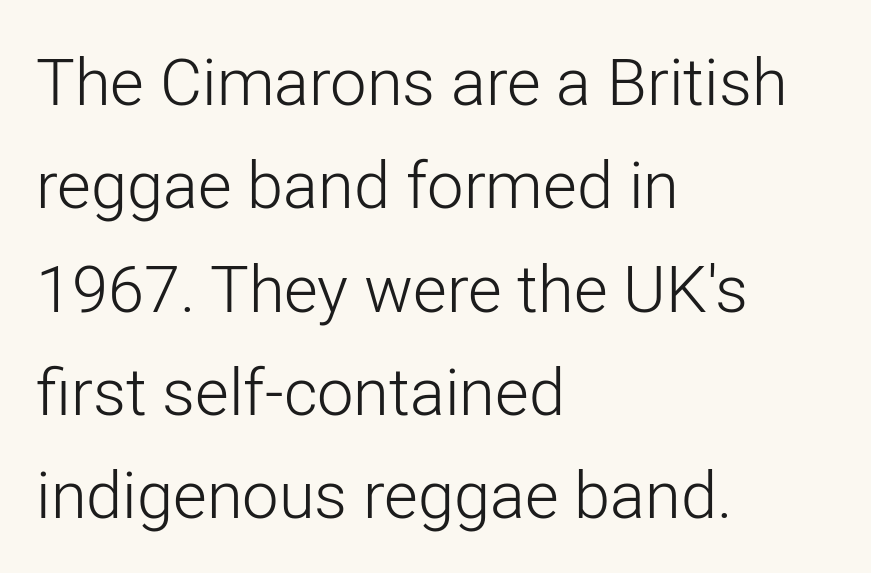
The words here are not underlined. Each word holds together tightly as a unit, with standard inter-letter gaps. Regarding leading, the lines here are spaced in the standard way. A typesetter would call this proportional, since set widths differ per character. If you drew a line through each stem, it would be perfectly vertical. Teacher's note: observe the even left margin — that is flush-left alignment.
